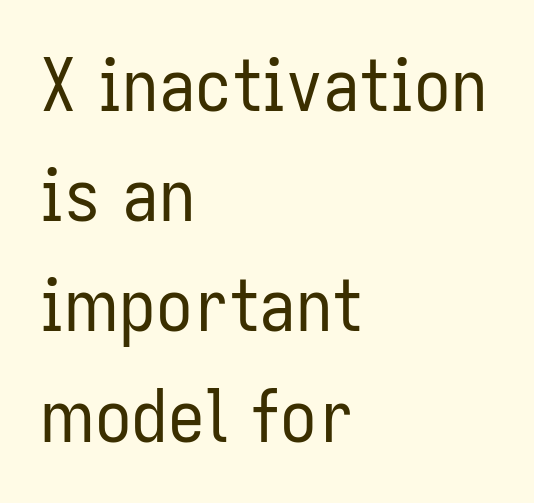
The zone under the glyphs is completely vacant. The font is comparable to plain body text, perhaps lighter. Observe the ordinary spacing: letters are neighbours, not strangers. Whoever set this chose a conventional vertical rhythm.
